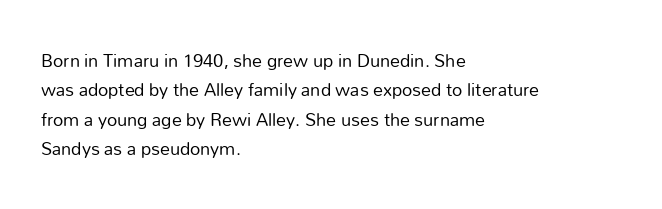
Q: Is the text bold? A: No.
Q: Is the text italic (slanted)? A: No, it is upright.
Q: Is the text underlined? A: No.
Q: How is the paragraph aligned? A: Left-aligned.
Q: Is the spacing between letters normal or unusually wide? A: Normal.
Q: Is the spacing between lines tight, normal or loose? A: Normal.
